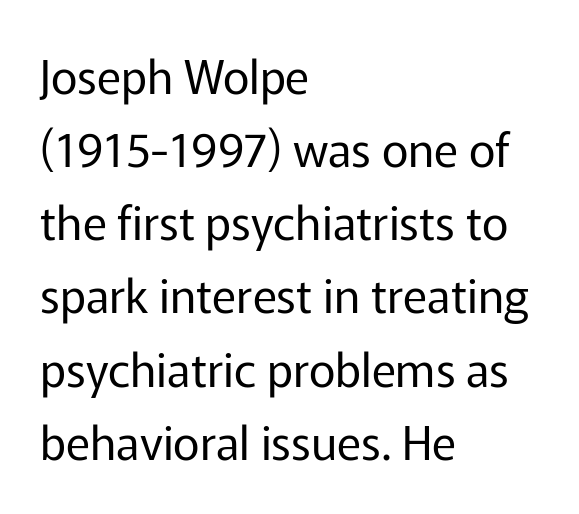
The paragraph has a hard left edge and a soft right edge. Summary of weight: not heavy and not bold. Is this a fixed-width face? No — the glyphs have proportional, varying widths. A roman cut, with each character standing at attention. Regular leading. Honestly, the letter spacing is just normal — you wouldn't notice it.
